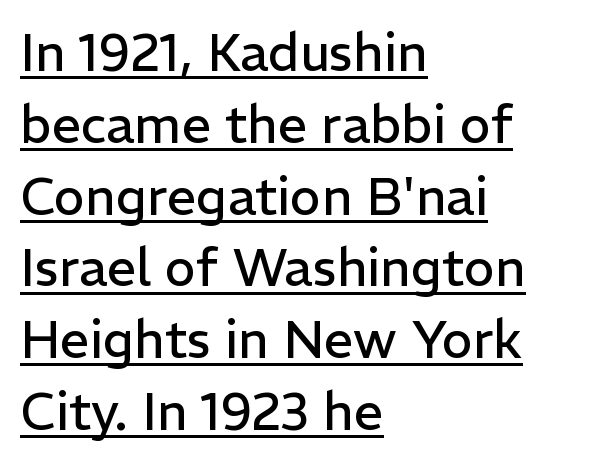
Q: Is the text bold? A: No.
Q: Is the text italic (slanted)? A: No, it is upright.
Q: Is the typeface a serif or a sans-serif typeface? A: Sans-serif.
Q: Is the text underlined? A: Yes.
Q: How is the paragraph aligned? A: Left-aligned.
Q: Is the spacing between letters normal or unusually wide? A: Normal.
Q: Is the spacing between lines tight, normal or loose? A: Normal.
Q: Width (condensed, normal, or wide)? A: Normal.
Q: Stroke contrast? A: Low.
Q: x-height? A: Medium.
Q: Monospaced? A: No.
